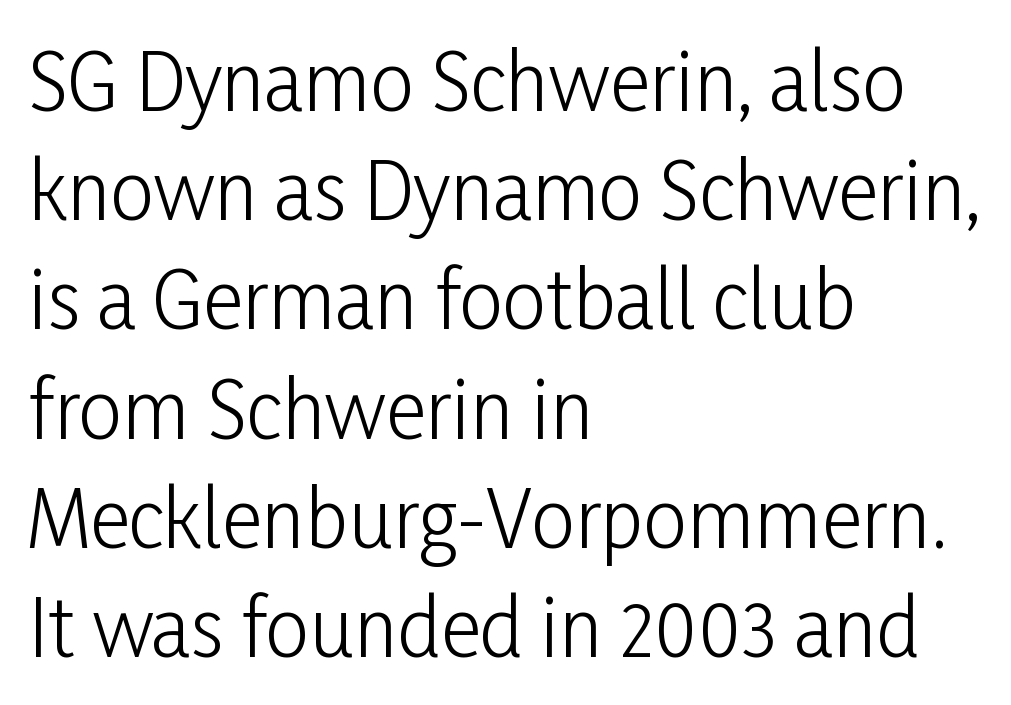
{"serif": "no", "italic": "no", "bold": "no", "weight": "light", "width": "condensed", "stroke_contrast": "low", "x_height": "medium", "monospaced": "no", "underline": "no", "align": "left", "line_spacing": "normal", "line_spacing_ratio": 1.4, "letter_spacing": "normal", "letter_spacing_em": 0.0, "glyph_px": 78}
